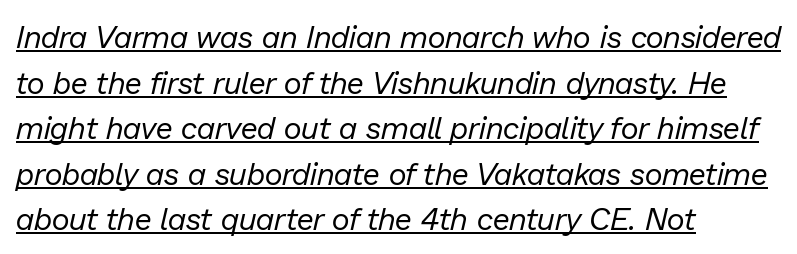
The image shows 31 px regular-weight type, italic (leaning right); set left-aligned, normal line spacing (1.47x), normal letter spacing, underlined; low stroke contrast and a medium x-height.
